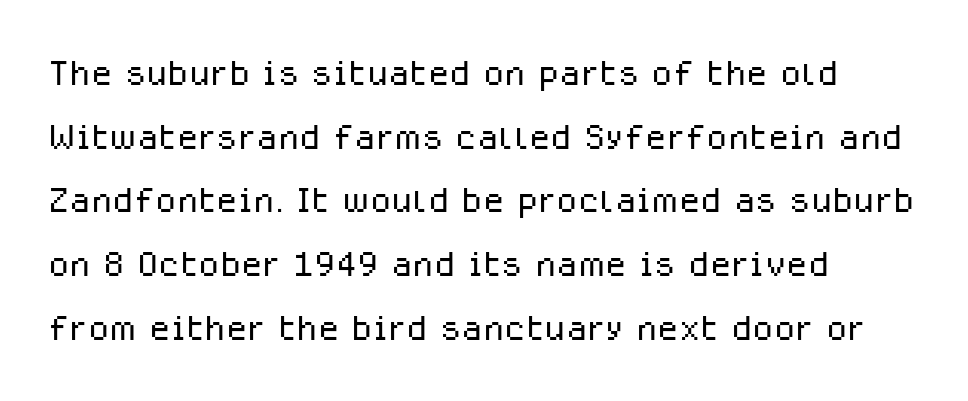
The image shows 49 px light sans-serif type, upright; set left-aligned, normal line spacing (1.3x), normal letter spacing, not underlined; low stroke contrast and a medium x-height.
